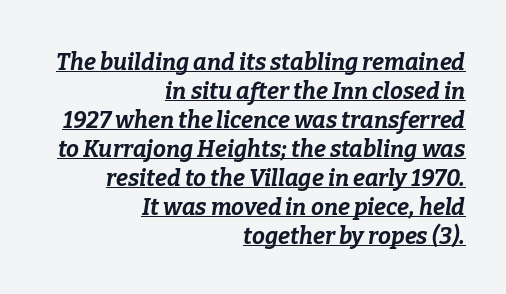
Does the weight exceed regular? Yes, all the way to bold. Is the block centered? No — it sits flush against the right margin. The letterforms sit shoulder to shoulder at normal distance. The designer left line spacing at the default. The specimen reads as italic at a glance.
